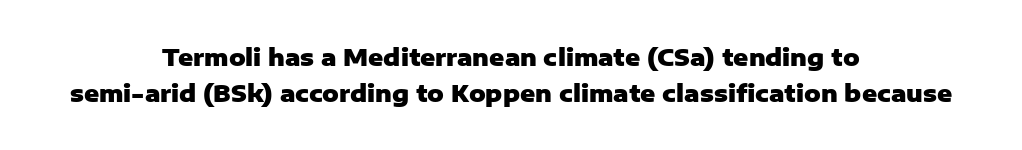
The image shows 23 px bold type, upright; set centered, normal line spacing (1.55x), normal letter spacing, not underlined.
